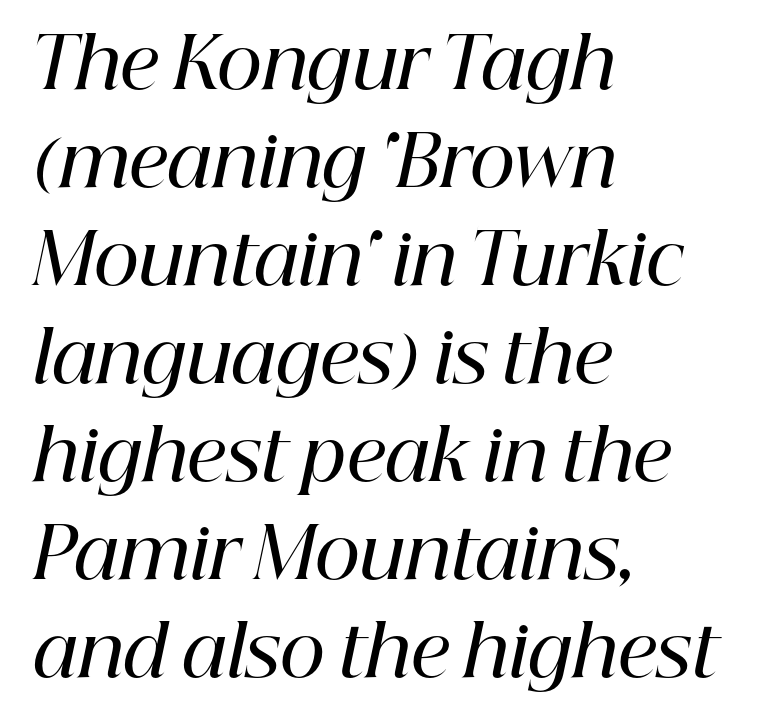
The gaps between neighbouring characters are ordinary and unremarkable. The characters display serif detailing at their extremities. The zone under the glyphs is completely vacant. Each letter keeps its own natural width here, so spacing adapts to shape. Moderately thickened strokes mark this as semibold type. Does the copy run flush right? No — it runs flush left.
